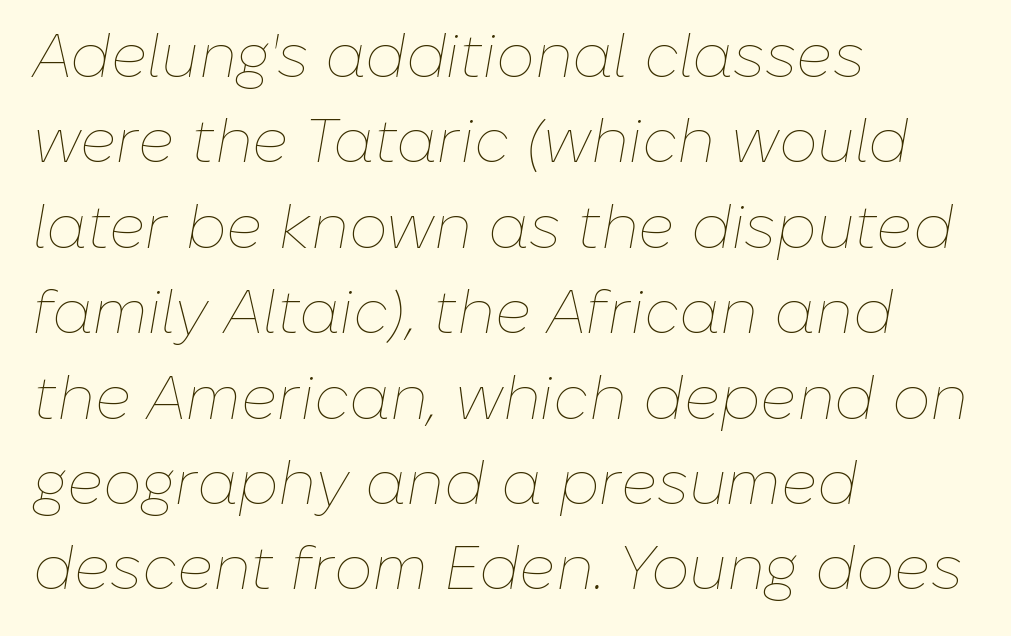
Students, observe: this is what conventionally led text looks like. These lines stack with their left ends in a neat column. Counters stay open thanks to moderate or lighter strokes. Nothing unusual about the tracking: characters are spaced as the font intends. Does the lettering tilt? It does — this is italic.
